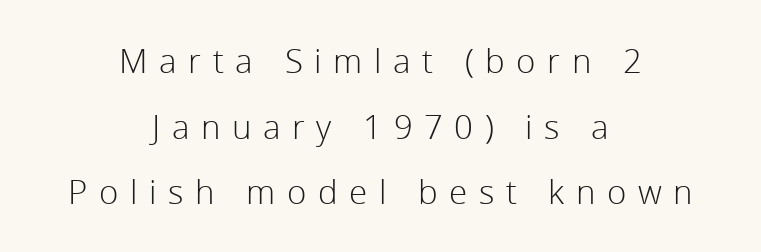
{"serif": "no", "italic": "no", "bold": "no", "weight": "light", "width": "normal", "x_height": "medium", "monospaced": "no", "underline": "no", "align": "center", "line_spacing": "loose", "line_spacing_ratio": 1.99, "letter_spacing": "wide", "letter_spacing_em": 0.35, "glyph_px": 33}
